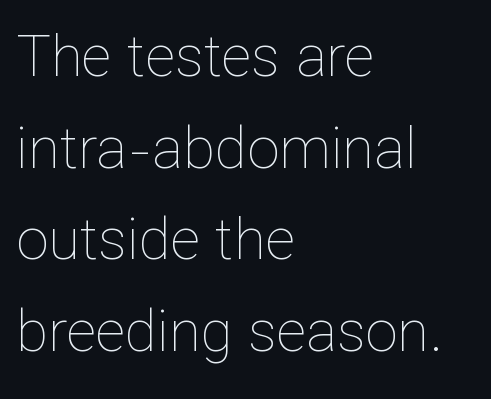
{"italic": "no", "bold": "no", "weight": "thin", "width": "normal", "stroke_contrast": "low", "x_height": "medium", "monospaced": "no", "underline": "no", "align": "left", "line_spacing": "normal", "line_spacing_ratio": 1.58, "letter_spacing": "normal", "letter_spacing_em": 0.0, "glyph_px": 58}
